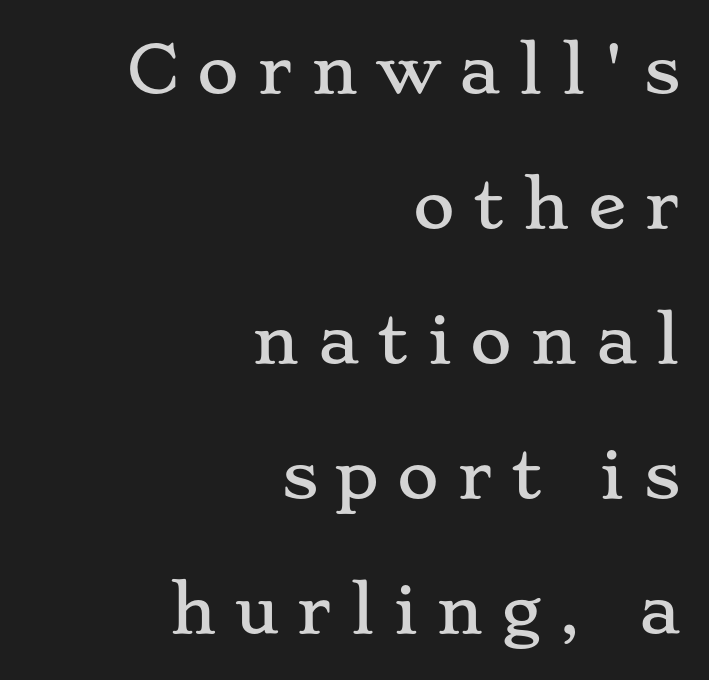
Q: Is the text italic (slanted)? A: No, it is upright.
Q: Is the typeface a serif or a sans-serif typeface? A: Serif.
Q: Is the text underlined? A: No.
Q: How is the paragraph aligned? A: Right-aligned.
Q: Is the spacing between letters normal or unusually wide? A: Unusually wide.
Q: Is the spacing between lines tight, normal or loose? A: Loose.
Q: Width (condensed, normal, or wide)? A: Wide.
Q: Stroke contrast? A: Low.
Q: x-height? A: Small.
Q: Monospaced? A: No.
